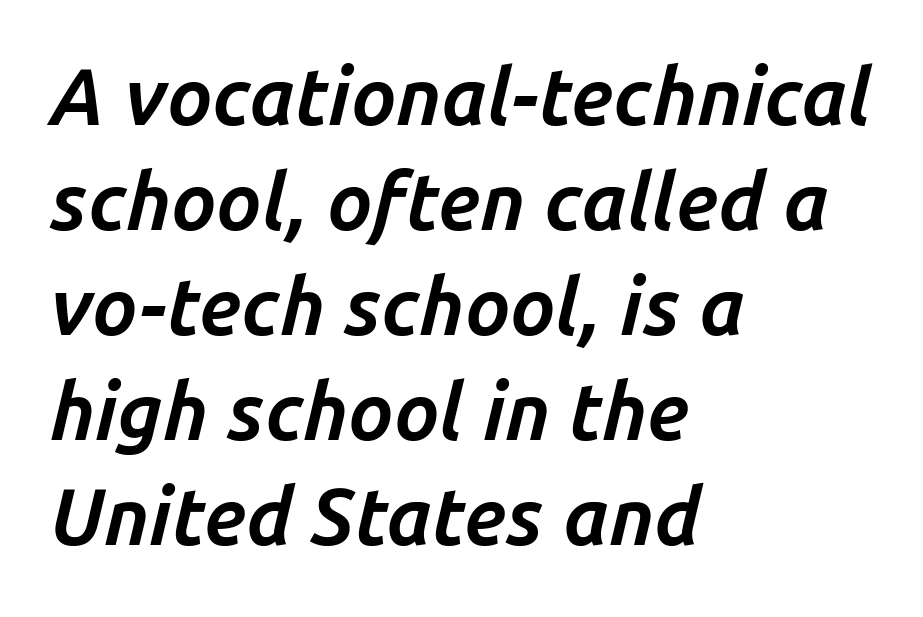
Q: Is the text bold? A: Yes.
Q: Is the text italic (slanted)? A: Yes, it leans right by about 14 degrees.
Q: Is the text underlined? A: No.
Q: How is the paragraph aligned? A: Left-aligned.
Q: Is the spacing between letters normal or unusually wide? A: Normal.
Q: Is the spacing between lines tight, normal or loose? A: Normal.
Q: Width (condensed, normal, or wide)? A: Normal.
Q: Stroke contrast? A: Low.
Q: x-height? A: Medium.
Q: Monospaced? A: No.
